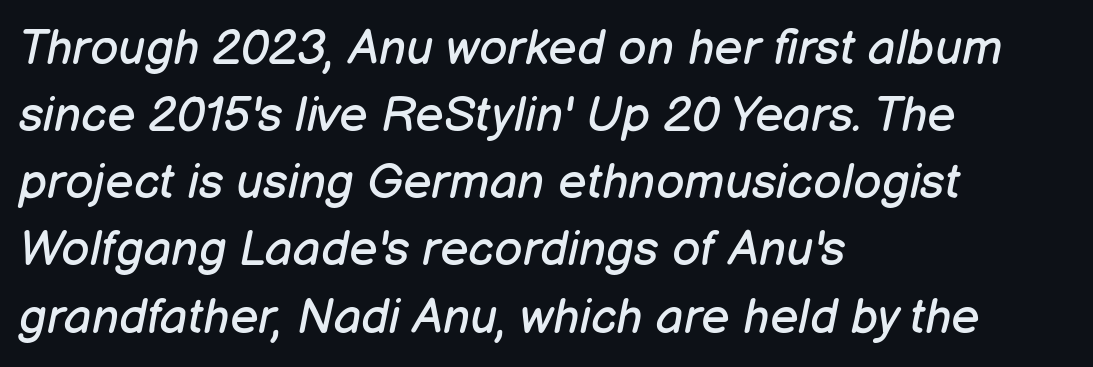
The image shows 49 px regular-weight type, italic (leaning right); set left-aligned, normal line spacing (1.37x), normal letter spacing, not underlined; low stroke contrast and a medium x-height.
